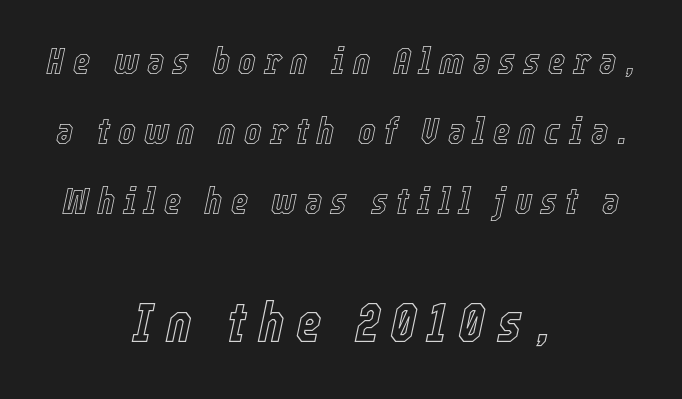
{"italic": "yes", "lean": "right", "slant_degrees": 12, "width": "condensed", "x_height": "medium", "monospaced": "no", "underline": "no", "align": "center", "line_spacing_ratio": 1.89, "letter_spacing": "wide", "letter_spacing_em": 0.22, "larger_block": "second", "size_ratio": 1.49, "glyph_px": 55}
